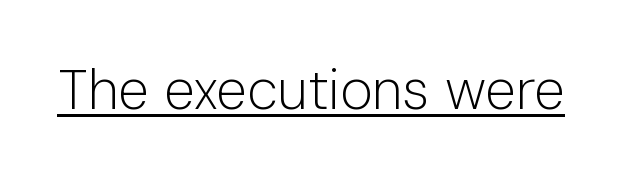
Q: Is the text bold? A: No.
Q: Is the text italic (slanted)? A: No, it is upright.
Q: Is the typeface a serif or a sans-serif typeface? A: Sans-serif.
Q: Is the text underlined? A: Yes.
Q: Is the spacing between letters normal or unusually wide? A: Normal.
Q: Width (condensed, normal, or wide)? A: Normal.
Q: Stroke contrast? A: Low.
Q: x-height? A: Medium.
Q: Monospaced? A: No.
